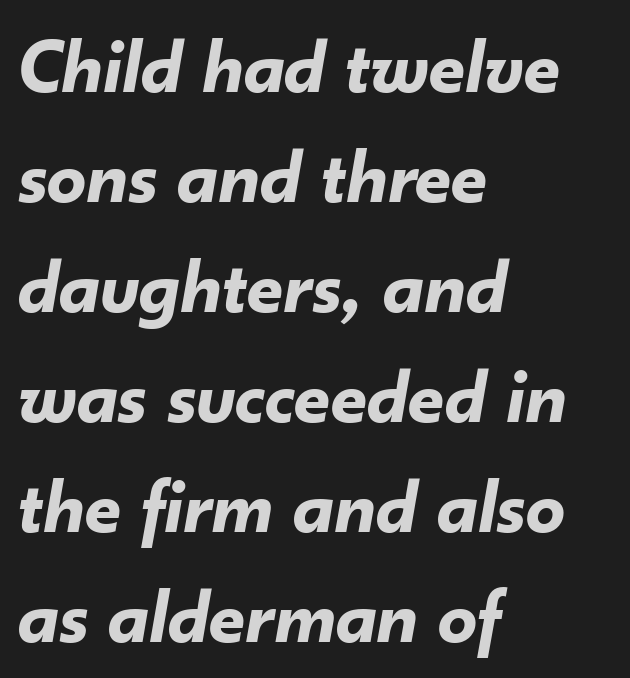
Q: Is the text bold? A: Yes.
Q: Is the text italic (slanted)? A: Yes, it leans right by about 10 degrees.
Q: Is the text underlined? A: No.
Q: How is the paragraph aligned? A: Left-aligned.
Q: Is the spacing between letters normal or unusually wide? A: Normal.
Q: Is the spacing between lines tight, normal or loose? A: Normal.
Q: Width (condensed, normal, or wide)? A: Normal.
Q: Stroke contrast? A: Low.
Q: x-height? A: Small.
Q: Monospaced? A: No.
